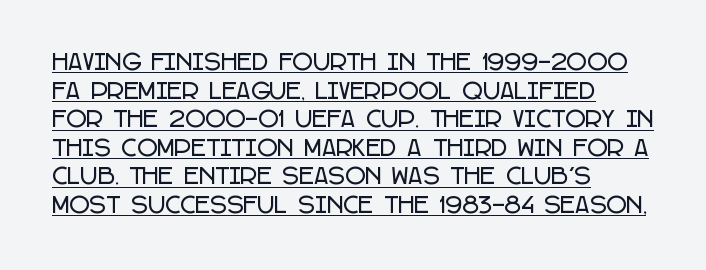
{"italic": "no", "underline": "yes", "align": "left", "line_spacing": "normal", "line_spacing_ratio": 1.3, "letter_spacing": "normal", "letter_spacing_em": 0.0, "glyph_px": 22}
